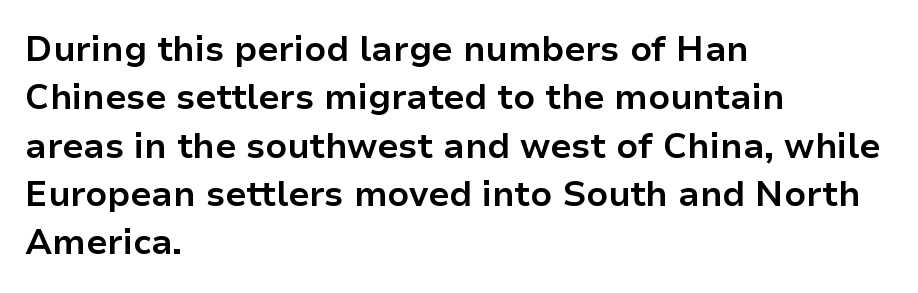
{"serif": "no", "italic": "no", "bold": "yes", "weight": "bold", "width": "normal", "stroke_contrast": "low", "x_height": "medium", "monospaced": "no", "underline": "no", "align": "left", "line_spacing": "normal", "line_spacing_ratio": 1.38, "letter_spacing": "normal", "letter_spacing_em": 0.0, "glyph_px": 35}
